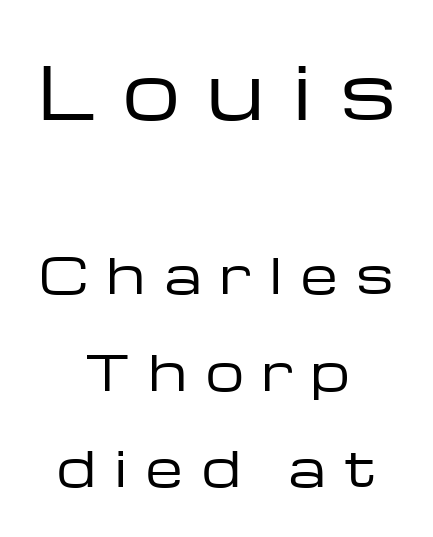
The image shows 72 px regular-weight, wide sans-serif type, upright; set centered, loose line spacing (2.01x), unusually wide letter spacing (+0.39 em), not underlined; the first (top) block is 1.5x larger; low stroke contrast and a medium x-height.
